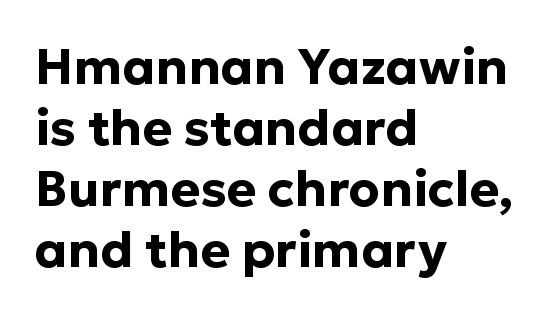
Beneath every word, the page is bare. Look at the bottom of the vertical strokes: they stop flat, with no serifs. The typography opts for an upright posture over an oblique one. Note the varied advance widths — an 'i' is clearly narrower than an 'm'. In CSS terms this would be text-align: left.
